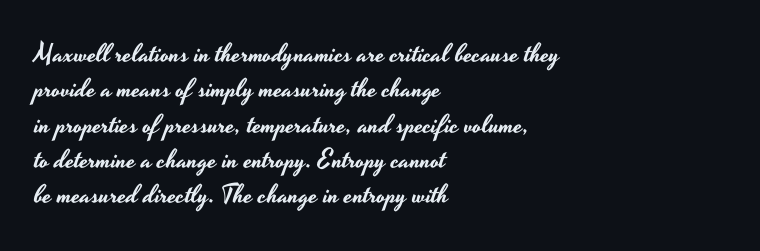
{"underline": "no", "align": "left", "line_spacing": "normal", "line_spacing_ratio": 1.36, "letter_spacing": "normal", "letter_spacing_em": 0.0, "glyph_px": 26}
